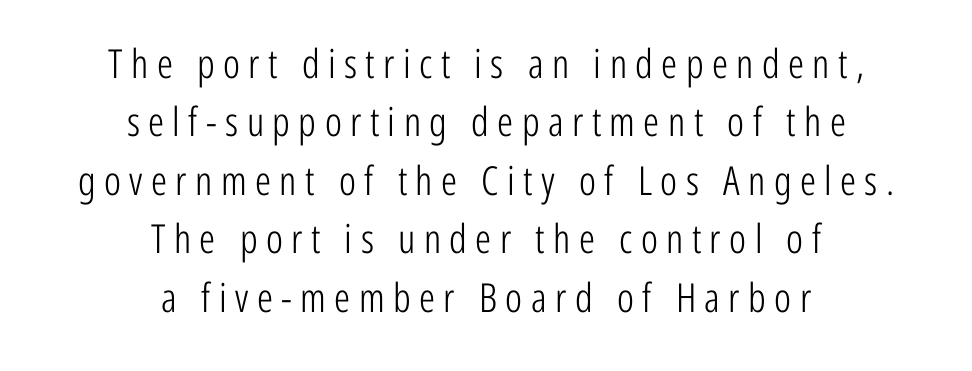
Q: Is the text bold? A: No.
Q: Is the text italic (slanted)? A: No, it is upright.
Q: Is the typeface a serif or a sans-serif typeface? A: Sans-serif.
Q: Is the text underlined? A: No.
Q: How is the paragraph aligned? A: Centered.
Q: Is the spacing between letters normal or unusually wide? A: Unusually wide.
Q: Is the spacing between lines tight, normal or loose? A: Normal.
Q: Width (condensed, normal, or wide)? A: Condensed.
Q: Stroke contrast? A: Low.
Q: x-height? A: Medium.
Q: Monospaced? A: No.
